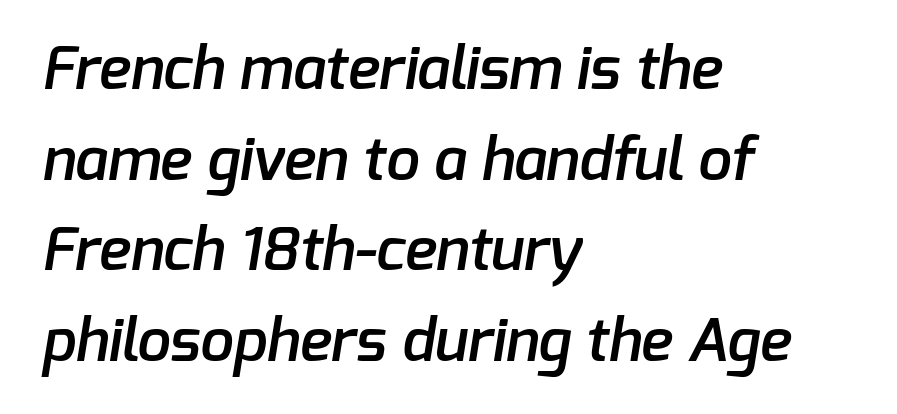
The image shows 60 px semibold sans-serif type; set left-aligned, normal line spacing (1.51x), normal letter spacing, not underlined; low stroke contrast and a medium x-height.
